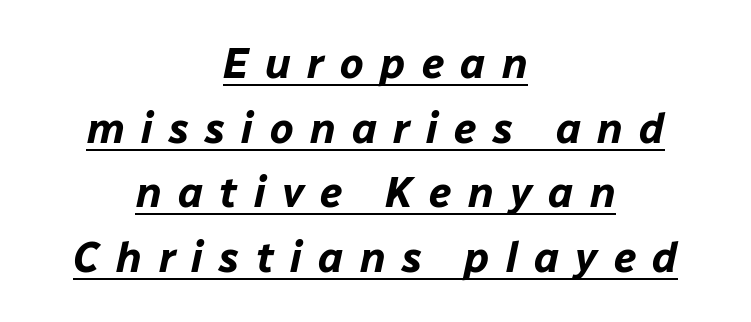
The image shows 42 px bold type, italic (leaning right); set centered, normal line spacing (1.54x), unusually wide letter spacing (+0.39 em), underlined; low stroke contrast and a medium x-height.
